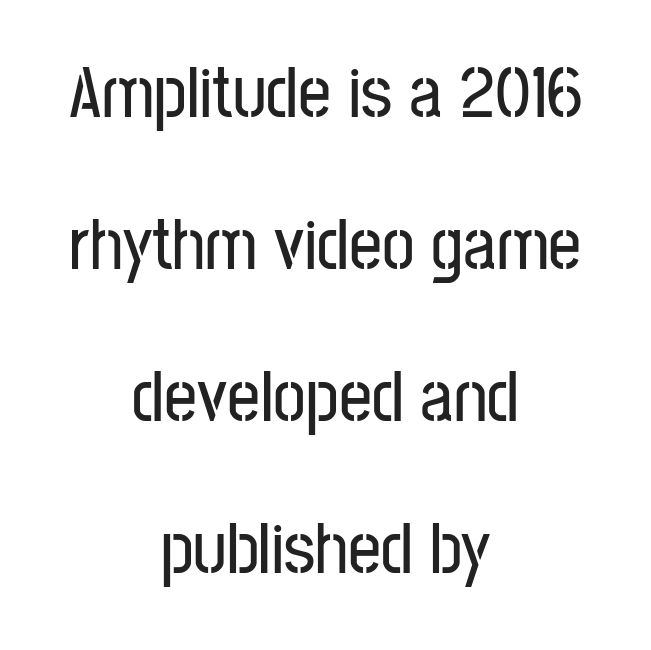
Quick note: underline off. A great deal of white space separates one row of letters from the next. Here the designer chose a conventional face with non-uniform glyph widths. The typeface chosen for these lines omits serifs. One-word summary of the alignment: center.
